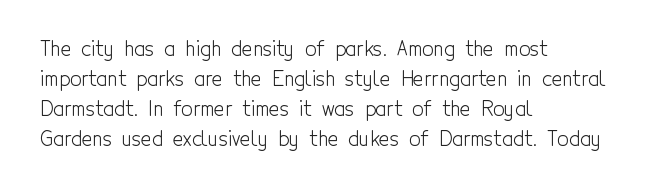
The image shows 20 px text type, upright; set left-aligned, normal line spacing (1.5x), normal letter spacing, not underlined.
